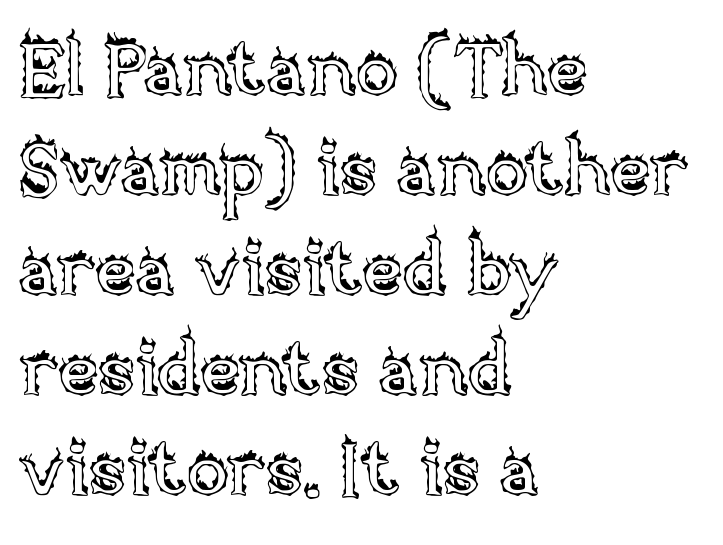
Honestly, there is no underline to notice here at all. Caption: standard tracking, unaltered. The letters advance in unequal steps, a hallmark of proportional type. Every character sits straight up, as roman type does. A classic flush-left, rag-right setting is used for this passage.
